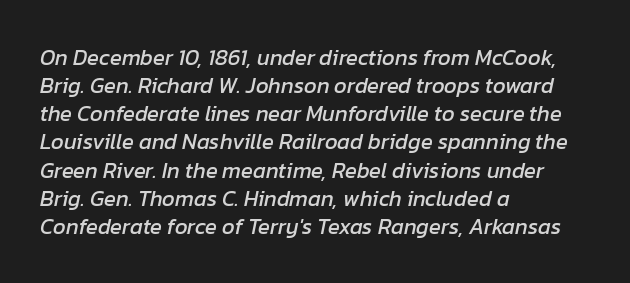
Casual observation: everything's shoved over to the left. Characters are canted at an angle relative to the baseline's perpendicular. Only glyphs here, with clear space below each row. The horizontal fit of the characters is conventional and even. These lines sit exactly where default settings would place them.
